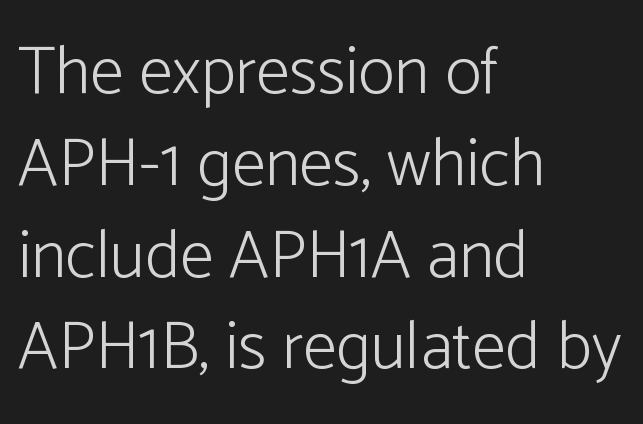
Q: Is the text bold? A: No.
Q: Is the text italic (slanted)? A: No, it is upright.
Q: Is the typeface a serif or a sans-serif typeface? A: Sans-serif.
Q: Is the text underlined? A: No.
Q: How is the paragraph aligned? A: Left-aligned.
Q: Is the spacing between letters normal or unusually wide? A: Normal.
Q: Is the spacing between lines tight, normal or loose? A: Normal.
Q: Width (condensed, normal, or wide)? A: Normal.
Q: Stroke contrast? A: Low.
Q: x-height? A: Medium.
Q: Monospaced? A: No.
